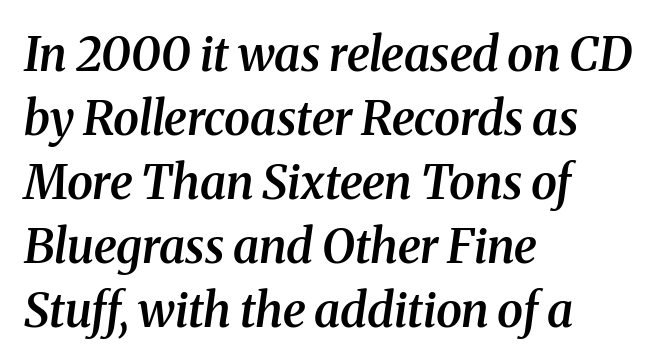
Descenders are the only things crossing below the line. A fair bit of extra ink — the face is semibold, not bold. The type family on display is of the serif kind. Character widths vary here, with narrow letters taking less room than wide ones.
